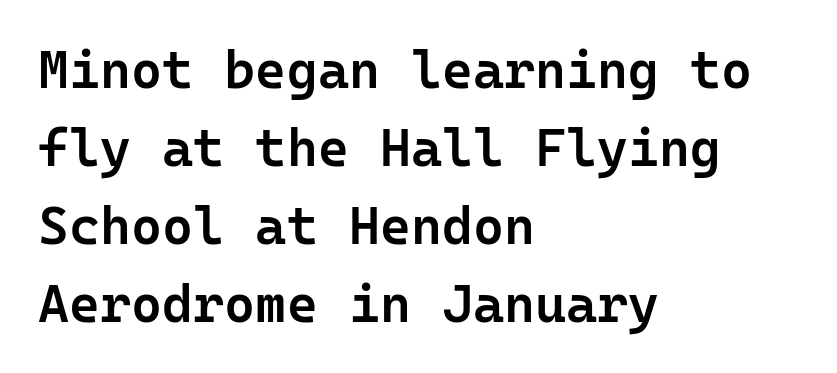
{"serif": "no", "italic": "no", "bold": "semi", "weight": "semibold", "width": "normal", "stroke_contrast": "low", "x_height": "medium", "monospaced": "yes", "underline": "no", "align": "left", "line_spacing": "normal", "line_spacing_ratio": 1.47, "letter_spacing": "normal", "letter_spacing_em": 0.0, "glyph_px": 53}
